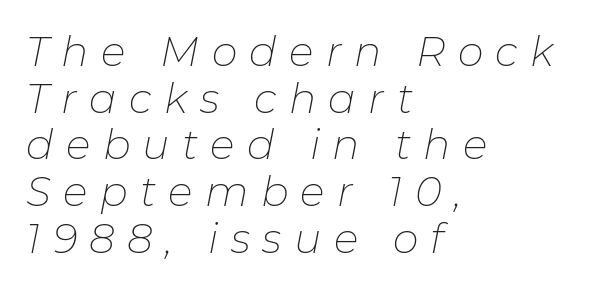
The image shows 41 px thin type, italic (leaning right); set left-aligned, tight line spacing (1.14x), unusually wide letter spacing (+0.3 em), not underlined; low stroke contrast and a medium x-height.
